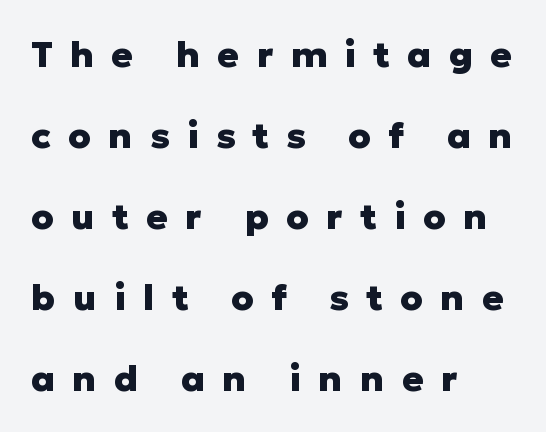
Q: Is the text bold? A: Yes.
Q: Is the text italic (slanted)? A: No, it is upright.
Q: Is the typeface a serif or a sans-serif typeface? A: Sans-serif.
Q: Is the text underlined? A: No.
Q: How is the paragraph aligned? A: Left-aligned.
Q: Is the spacing between letters normal or unusually wide? A: Unusually wide.
Q: Is the spacing between lines tight, normal or loose? A: Loose.
Q: Width (condensed, normal, or wide)? A: Normal.
Q: Stroke contrast? A: Low.
Q: x-height? A: Medium.
Q: Monospaced? A: No.
